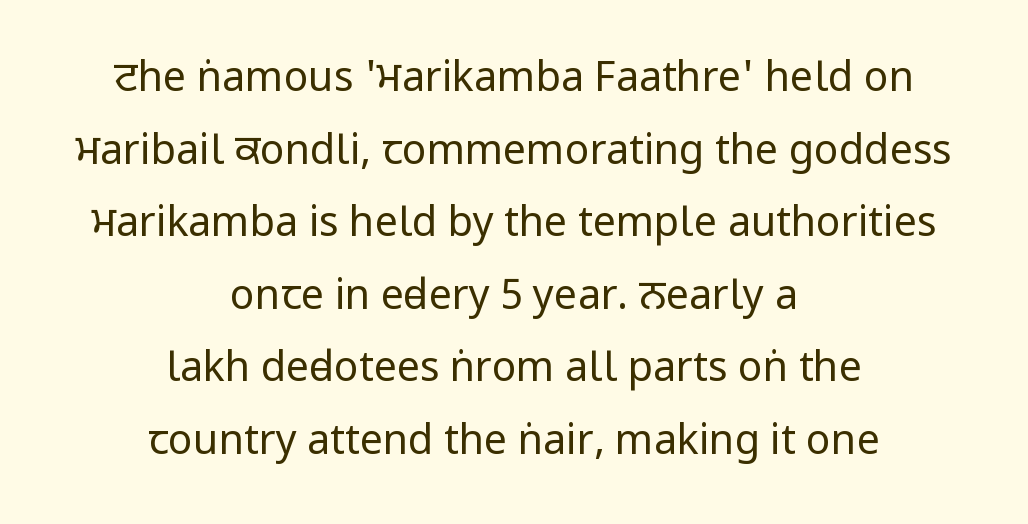
You can tell from the bare stems that sans-serif type was used. The tracking reads as untouched default to a designer's eye. Anything drawn beneath the words? Only blank space. Varying glyph widths throughout — classic text-font behaviour.
